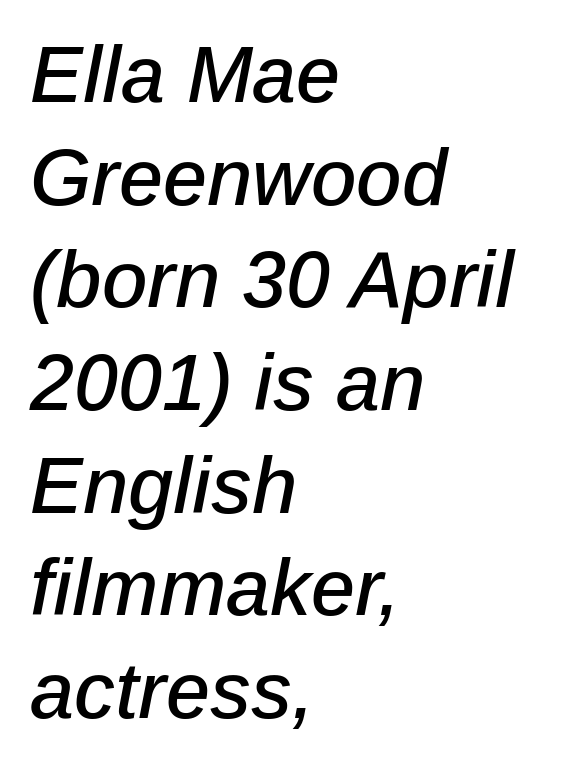
Q: Is the text italic (slanted)? A: Yes, it leans right by about 12 degrees.
Q: Is the text underlined? A: No.
Q: How is the paragraph aligned? A: Left-aligned.
Q: Is the spacing between letters normal or unusually wide? A: Normal.
Q: Is the spacing between lines tight, normal or loose? A: Normal.
Q: Width (condensed, normal, or wide)? A: Normal.
Q: Stroke contrast? A: Low.
Q: x-height? A: Medium.
Q: Monospaced? A: No.
